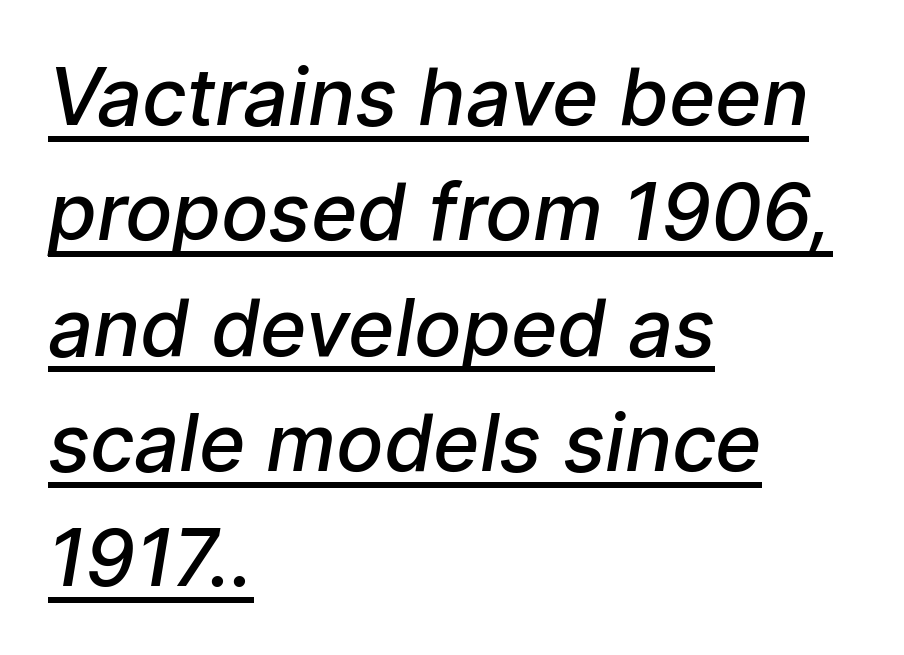
Q: Is the text bold? A: Semi-bold.
Q: Is the typeface a serif or a sans-serif typeface? A: Sans-serif.
Q: Is the text underlined? A: Yes.
Q: How is the paragraph aligned? A: Left-aligned.
Q: Is the spacing between letters normal or unusually wide? A: Normal.
Q: Is the spacing between lines tight, normal or loose? A: Normal.
Q: Width (condensed, normal, or wide)? A: Normal.
Q: Stroke contrast? A: Low.
Q: x-height? A: Medium.
Q: Monospaced? A: No.
